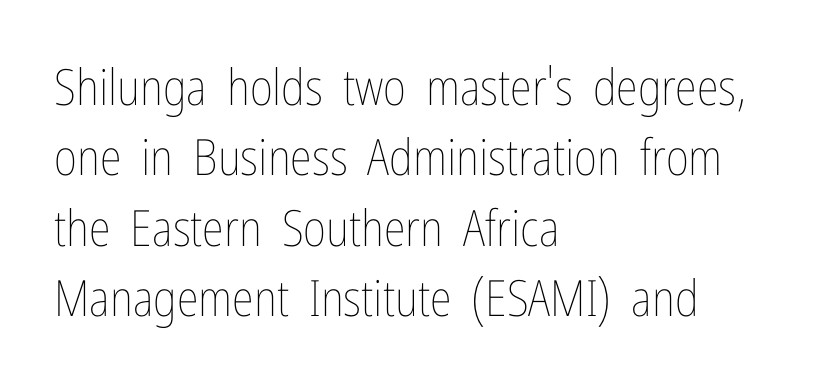
The image shows 50 px thin, condensed type, upright; set left-aligned, normal line spacing (1.41x), normal letter spacing, not underlined; low stroke contrast and a medium x-height.
